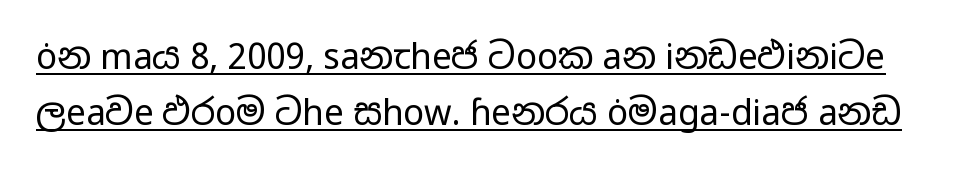
The image shows 35 px regular-weight, wide sans-serif type, upright; set normal line spacing (1.6x), normal letter spacing, underlined; low stroke contrast and a medium x-height.
